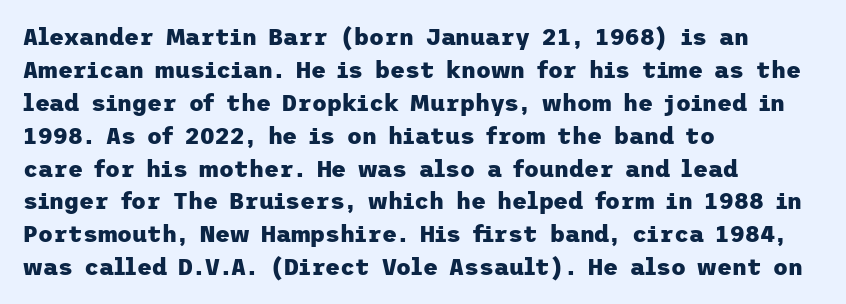
The image shows 23 px bold type, upright; set left-aligned, normal line spacing (1.43x), normal letter spacing, not underlined.
